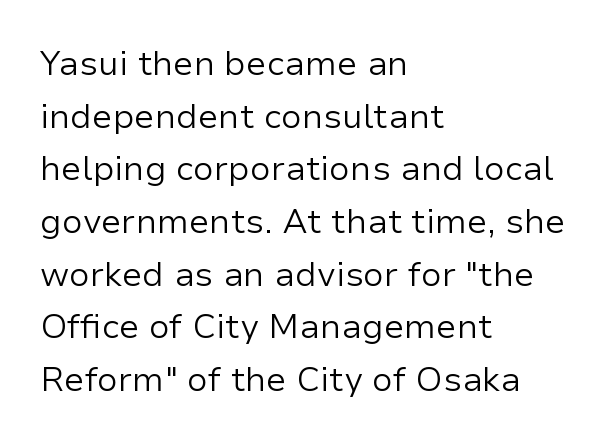
{"serif": "no", "italic": "no", "bold": "no", "weight": "regular", "width": "normal", "stroke_contrast": "low", "x_height": "medium", "monospaced": "no", "underline": "no", "align": "left", "line_spacing": "normal", "line_spacing_ratio": 1.55, "letter_spacing": "normal", "letter_spacing_em": 0.0, "glyph_px": 34}
